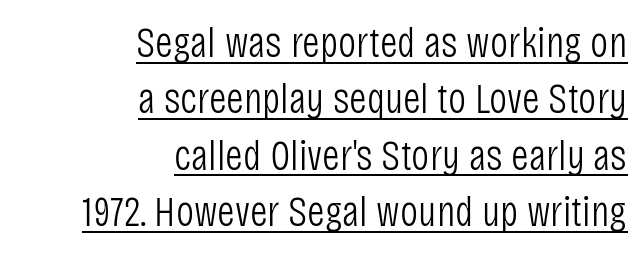
The image shows 43 px light, condensed sans-serif type, upright; set right-aligned, normal line spacing (1.31x), normal letter spacing, underlined; low stroke contrast and a large x-height.
